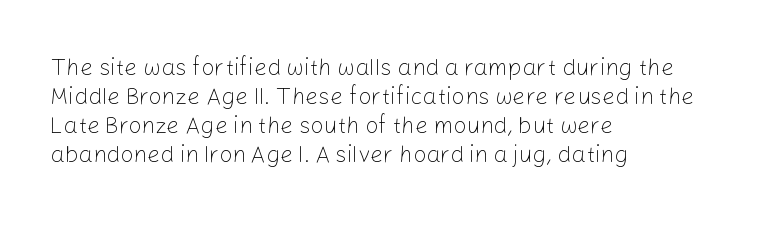
A typesetter would call this zero additional tracking. If you drew a line through each stem, it would be perfectly vertical. This block has exactly the height ordinary leading produces. Teacher's note: observe the even left margin — that is flush-left alignment. The area under the type is left untouched. This is not heavy type; no bold has been used.
